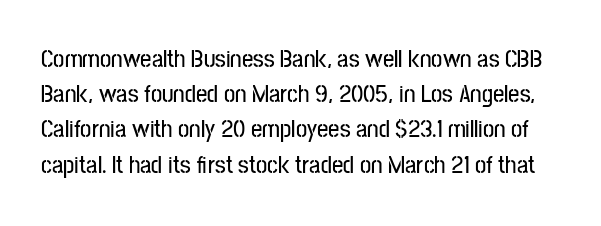
The image shows 25 px text type, upright; set normal line spacing (1.41x), normal letter spacing, not underlined.
